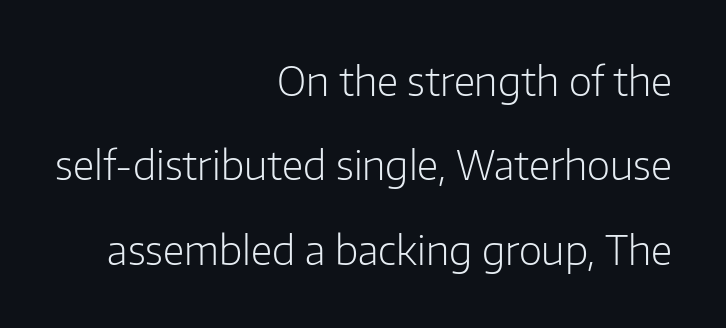
The space between consecutive lines is lavish. Italic? Not at all — the glyphs are vertical. Underline: absent. One-word summary of the alignment: right.
